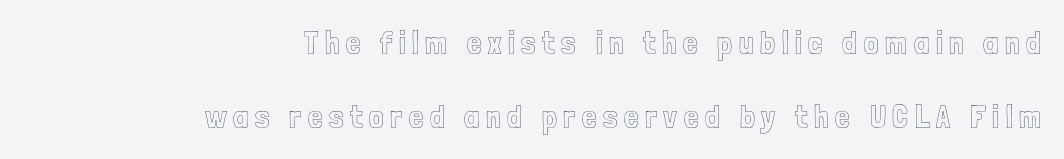
Spacing between characters has been opened up far beyond the box default. The passage is arranged like a letterhead date or caption credit — flush right. You could not count columns in this text — the font is proportionally spaced. Words float on clear page, feet unadorned. Every character sits straight up, as roman type does. The space between consecutive lines is lavish.
